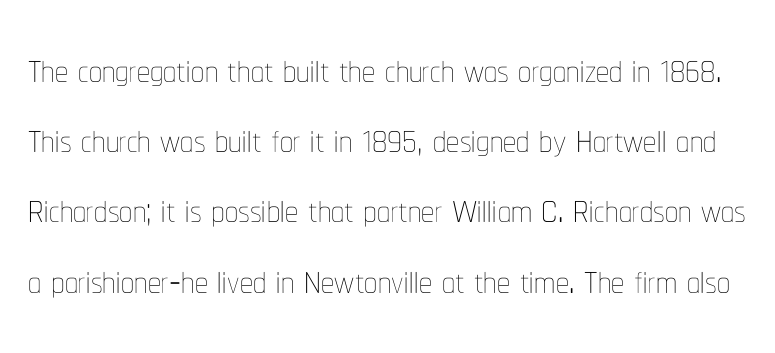
{"italic": "no", "bold": "no", "weight": "thin", "width": "condensed", "stroke_contrast": "low", "x_height": "medium", "monospaced": "no", "underline": "no", "line_spacing": "normal", "line_spacing_ratio": 1.35, "letter_spacing": "normal", "letter_spacing_em": 0.0, "glyph_px": 52}
